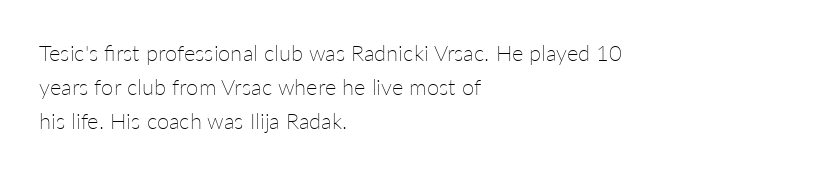
The image shows 22 px text type, upright; set left-aligned, normal line spacing (1.54x), normal letter spacing, not underlined.
